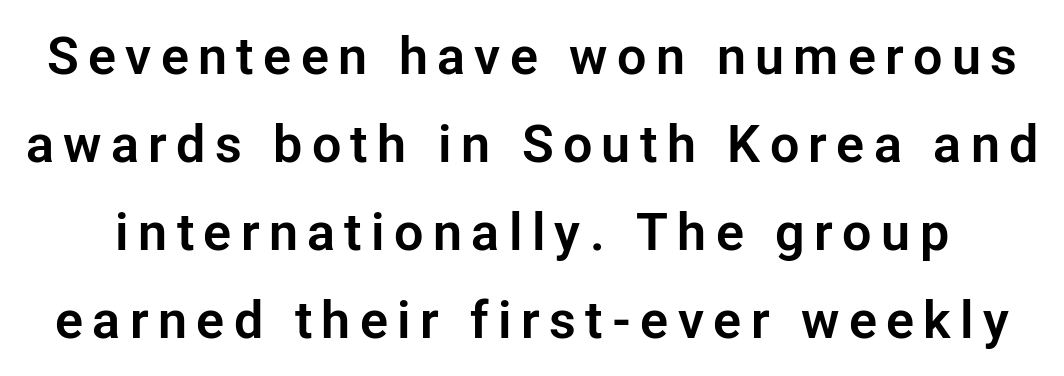
{"serif": "no", "italic": "no", "width": "normal", "stroke_contrast": "low", "x_height": "medium", "monospaced": "no", "underline": "no", "line_spacing": "normal", "line_spacing_ratio": 1.69, "glyph_px": 52}
